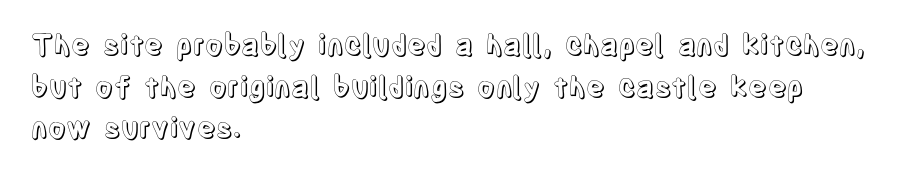
The image shows 28 px condensed type, upright; set left-aligned, normal line spacing (1.49x), normal letter spacing, not underlined; a large x-height.
